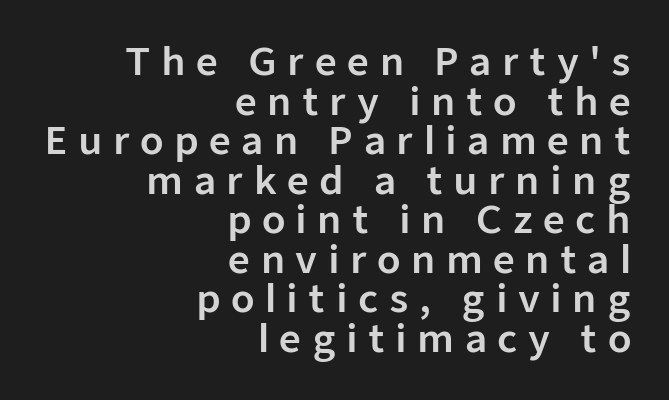
Q: Is the text italic (slanted)? A: No, it is upright.
Q: Is the typeface a serif or a sans-serif typeface? A: Sans-serif.
Q: Is the text underlined? A: No.
Q: How is the paragraph aligned? A: Right-aligned.
Q: Is the spacing between letters normal or unusually wide? A: Unusually wide.
Q: Is the spacing between lines tight, normal or loose? A: Tight.
Q: Width (condensed, normal, or wide)? A: Normal.
Q: Stroke contrast? A: Low.
Q: x-height? A: Medium.
Q: Monospaced? A: No.
